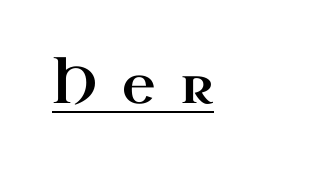
The image shows 51 px wide serif type, upright; set unusually wide letter spacing (+0.49 em), underlined; high stroke contrast and a small x-height.
